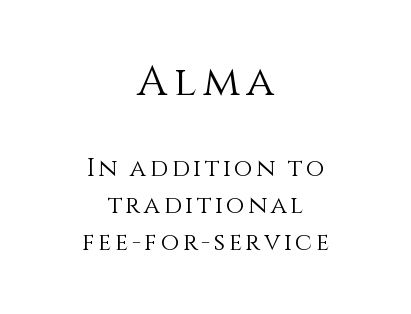
The weight tops out at a normal text grade. The letters advance in unequal steps, a hallmark of proportional type. One-word summary of the alignment: center. The earlier block is typeset at a bigger size than the later block. Underline: absent.
